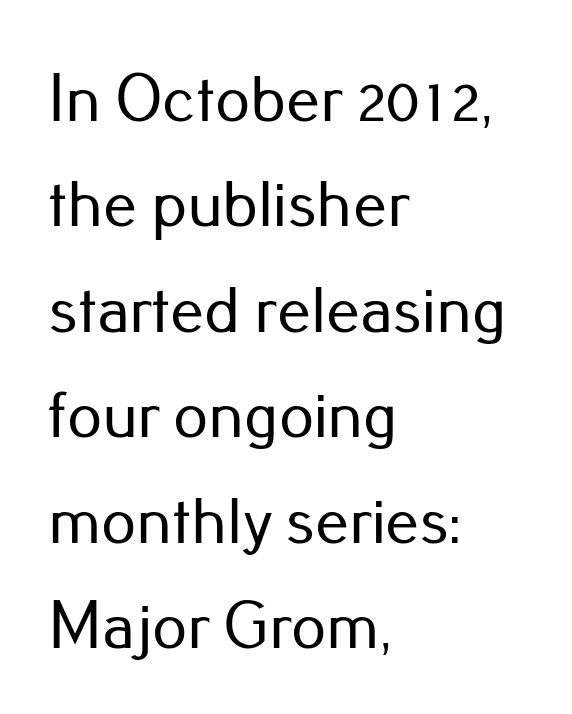
This rendering uses left alignment, leaving the right contour irregular. Regular leading. No feet cap the strokes, marking this as sans-serif type. Words appear dense and cohesive because spacing is normal.
